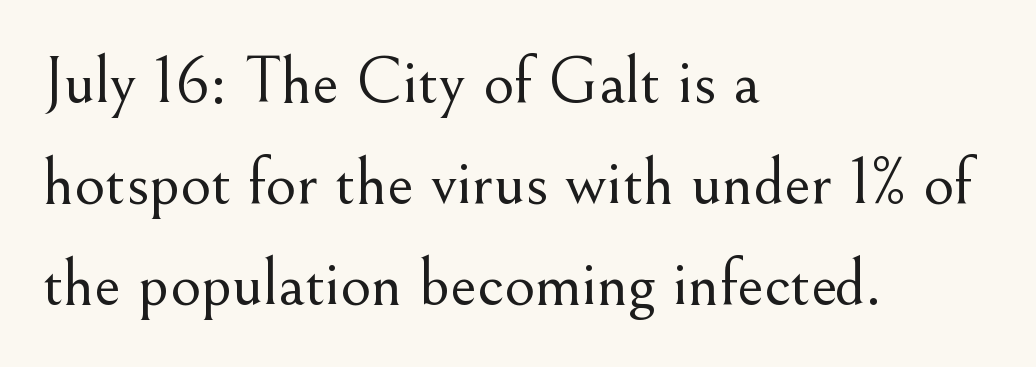
Q: Is the text bold? A: No.
Q: Is the text italic (slanted)? A: No, it is upright.
Q: Is the typeface a serif or a sans-serif typeface? A: Serif.
Q: Is the text underlined? A: No.
Q: How is the paragraph aligned? A: Left-aligned.
Q: Is the spacing between letters normal or unusually wide? A: Normal.
Q: Is the spacing between lines tight, normal or loose? A: Normal.
Q: Width (condensed, normal, or wide)? A: Normal.
Q: Stroke contrast? A: Medium.
Q: x-height? A: Small.
Q: Monospaced? A: No.
